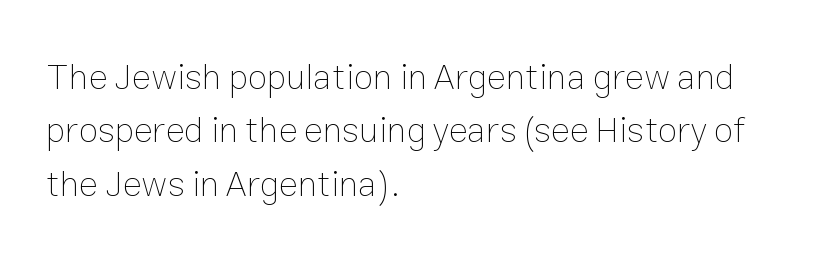
{"italic": "no", "bold": "no", "weight": "thin", "width": "normal", "stroke_contrast": "low", "x_height": "medium", "monospaced": "no", "underline": "no", "align": "left", "line_spacing": "normal", "line_spacing_ratio": 1.48, "letter_spacing": "normal", "letter_spacing_em": 0.0, "glyph_px": 36}
